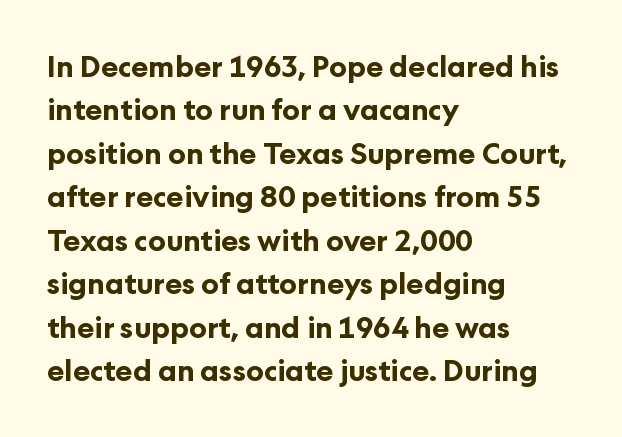
How would I describe the line gaps? Plain and ordinary. This rendering leaves character spacing at its baseline value. Looks like regular typesetting: each glyph gets only the width it needs. The passage shown is typeset with a sans-serif family. A clean baseline with only descenders dipping below it. Weight: bold.
